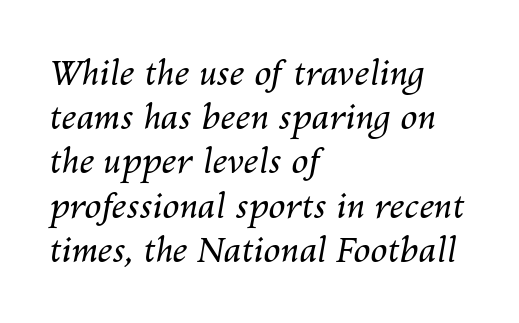
Nobody drew a line under any word here. Caption: multi-line text, flush left, ragged right. This is not heavy type; no bold has been used. The specimen reads as italic at a glance. Is this a fixed-width face? No — the glyphs have proportional, varying widths.
